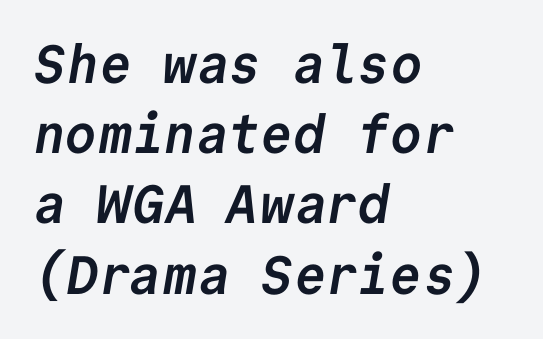
{"serif": "no", "bold": "yes", "weight": "semibold", "width": "normal", "stroke_contrast": "low", "x_height": "medium", "monospaced": "yes", "underline": "no", "align": "left", "line_spacing": "normal", "line_spacing_ratio": 1.3, "letter_spacing": "normal", "letter_spacing_em": 0.0, "glyph_px": 54}
